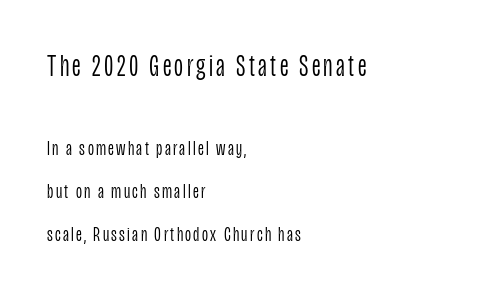
The image shows 31 px light, condensed sans-serif type, upright; set left-aligned, loose line spacing (2.04x), not underlined; the first (top) block is 1.48x larger; low stroke contrast and a large x-height.
